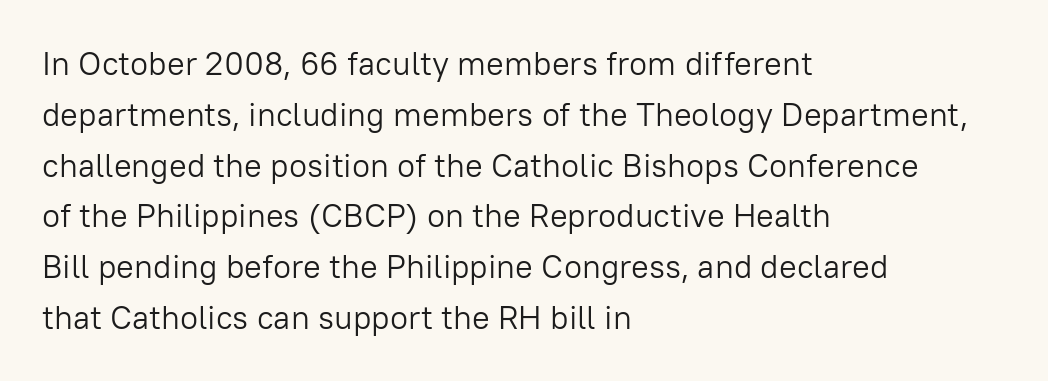
The image shows 33 px light sans-serif type, upright; set left-aligned, normal line spacing (1.54x), normal letter spacing, not underlined; low stroke contrast and a medium x-height.
